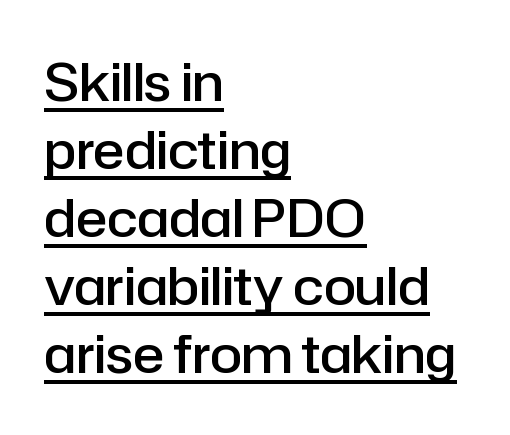
The image shows 52 px semibold sans-serif type, upright; set left-aligned, normal line spacing (1.31x), normal letter spacing, underlined; low stroke contrast and a medium x-height.
